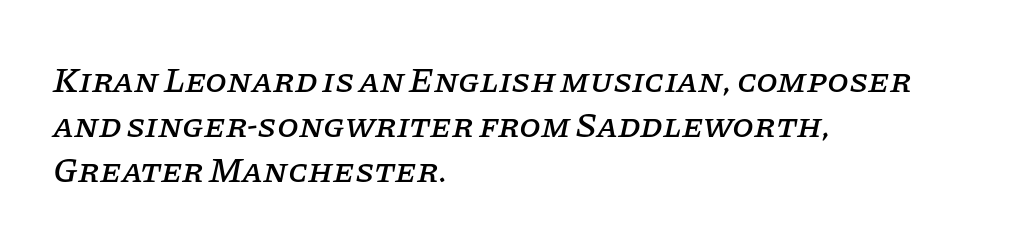
Italic? Definitely — the glyphs are oblique. The ragged edge is on the right, which tells us the setting is flush left. Compared with typical paragraphs, the rows here are spaced about the same. The letters carry serifs — small finishing strokes at the ends of their stems.
